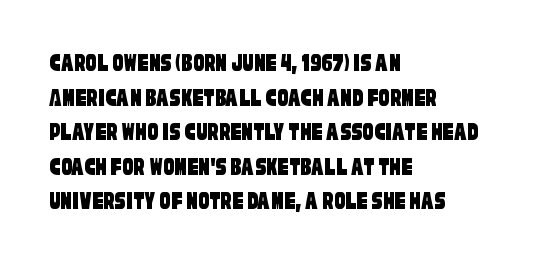
{"underline": "no", "align": "left", "line_spacing": "normal", "line_spacing_ratio": 1.28, "letter_spacing": "normal", "letter_spacing_em": 0.0, "glyph_px": 27}
